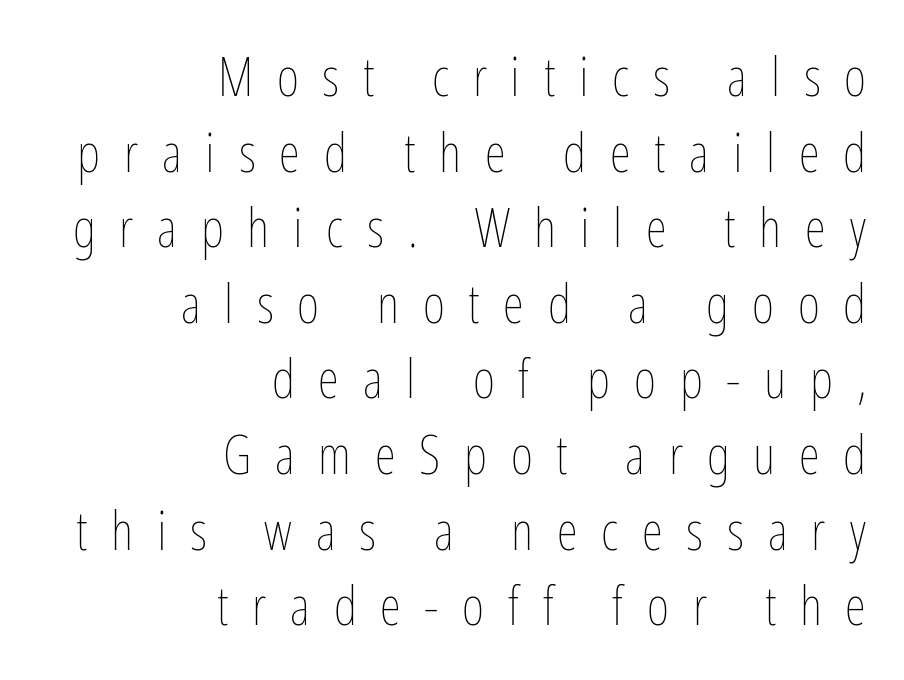
{"italic": "no", "bold": "no", "weight": "thin", "width": "condensed", "stroke_contrast": "low", "x_height": "medium", "monospaced": "no", "underline": "no", "align": "right", "line_spacing": "normal", "line_spacing_ratio": 1.4, "letter_spacing": "wide", "letter_spacing_em": 0.44, "glyph_px": 54}
